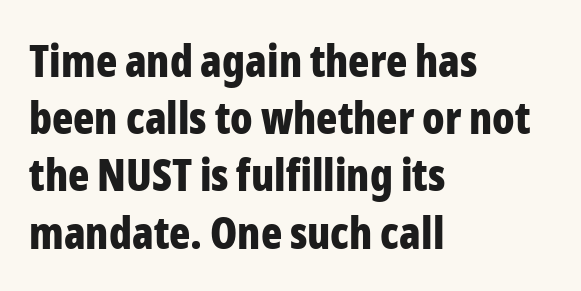
The image shows 44 px bold, condensed sans-serif type, upright; set left-aligned, normal line spacing (1.3x), normal letter spacing, not underlined; low stroke contrast and a medium x-height.
